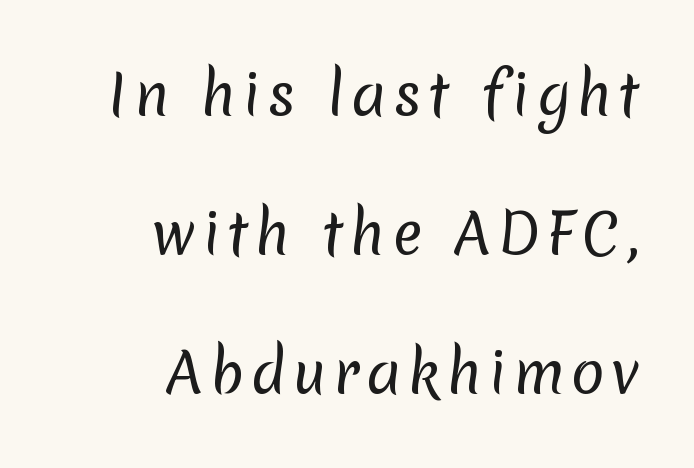
{"serif": "no", "bold": "no", "weight": "regular", "width": "normal", "stroke_contrast": "low", "x_height": "medium", "monospaced": "no", "underline": "no", "align": "right", "line_spacing": "loose", "line_spacing_ratio": 2.48, "glyph_px": 56}
